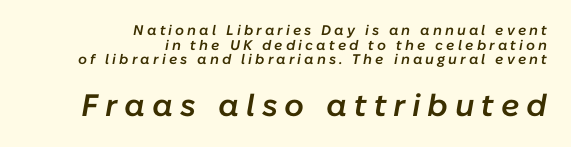
{"italic": "yes", "lean": "right", "slant_degrees": 10, "bold": "semi", "weight": "semibold", "width": "normal", "stroke_contrast": "low", "x_height": "medium", "monospaced": "no", "underline": "no", "align": "right", "line_spacing": "tight", "line_spacing_ratio": 1.05, "letter_spacing": "wide", "letter_spacing_em": 0.22, "larger_block": "second", "size_ratio": 2.21, "glyph_px": 31}
